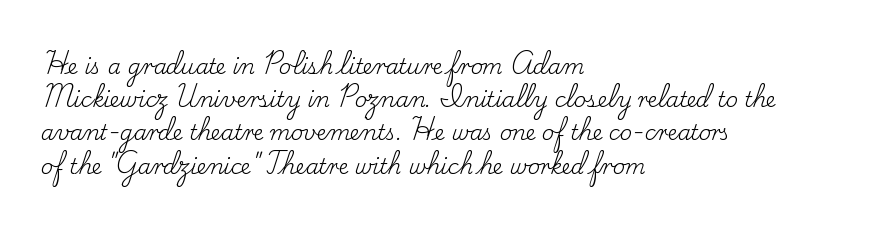
Q: Is the text bold? A: No.
Q: Is the text italic (slanted)? A: Yes.
Q: Is the text underlined? A: No.
Q: How is the paragraph aligned? A: Left-aligned.
Q: Is the spacing between letters normal or unusually wide? A: Normal.
Q: Is the spacing between lines tight, normal or loose? A: Normal.
